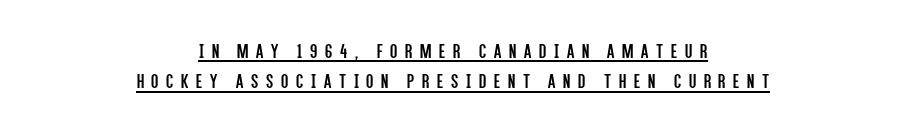
The image shows 21 px text type, upright; set centered, normal line spacing (1.45x), unusually wide letter spacing (+0.37 em), underlined.
